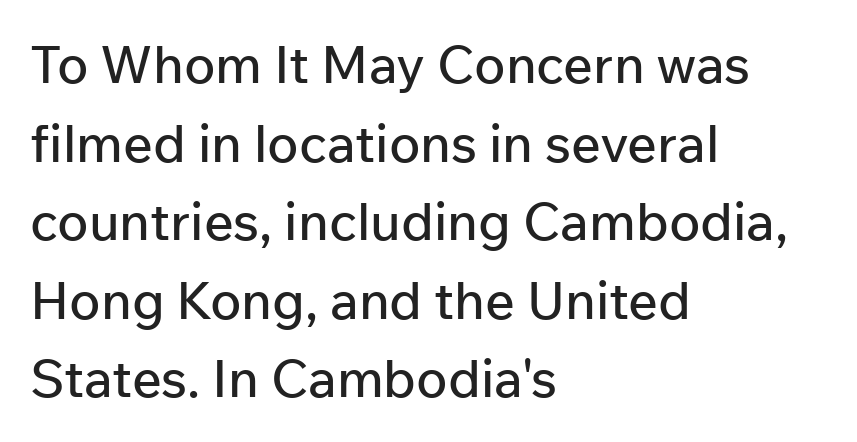
{"serif": "no", "italic": "no", "width": "normal", "stroke_contrast": "low", "x_height": "medium", "monospaced": "no", "underline": "no", "align": "left", "line_spacing": "normal", "line_spacing_ratio": 1.51, "letter_spacing": "normal", "letter_spacing_em": 0.0, "glyph_px": 52}
